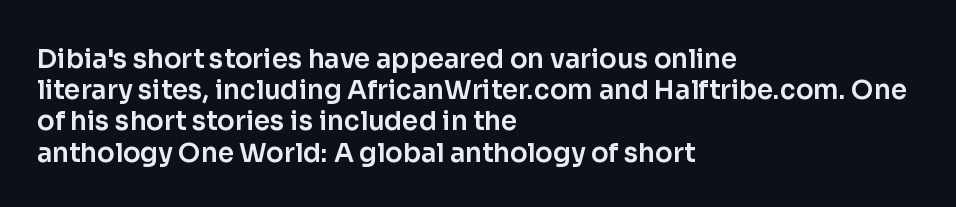
{"italic": "no", "underline": "no", "align": "left", "line_spacing_ratio": 1.2, "letter_spacing": "normal", "letter_spacing_em": 0.0, "glyph_px": 26}
